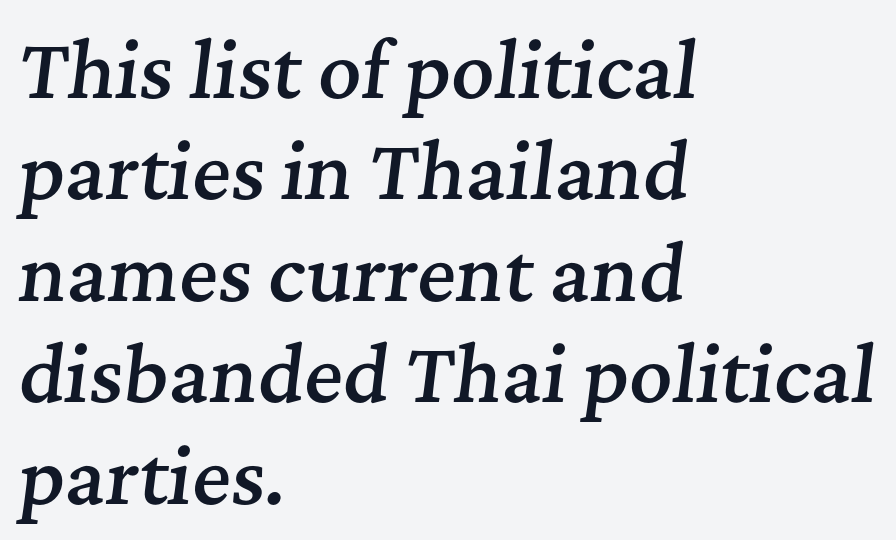
Q: Is the text bold? A: Semi-bold.
Q: Is the text italic (slanted)? A: Yes, it leans right by about 7 degrees.
Q: Is the typeface a serif or a sans-serif typeface? A: Serif.
Q: Is the text underlined? A: No.
Q: How is the paragraph aligned? A: Left-aligned.
Q: Is the spacing between letters normal or unusually wide? A: Normal.
Q: Is the spacing between lines tight, normal or loose? A: Normal.
Q: Width (condensed, normal, or wide)? A: Normal.
Q: Stroke contrast? A: Medium.
Q: x-height? A: Medium.
Q: Monospaced? A: No.
